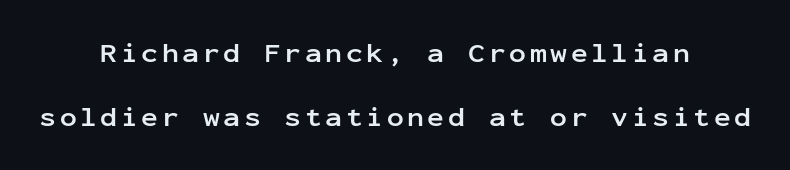
Q: Is the text bold? A: Yes.
Q: Is the text italic (slanted)? A: No, it is upright.
Q: Is the typeface a serif or a sans-serif typeface? A: Sans-serif.
Q: Is the text underlined? A: No.
Q: How is the paragraph aligned? A: Centered.
Q: Is the spacing between lines tight, normal or loose? A: Loose.
Q: Width (condensed, normal, or wide)? A: Normal.
Q: Stroke contrast? A: Low.
Q: x-height? A: Medium.
Q: Monospaced? A: Yes.
